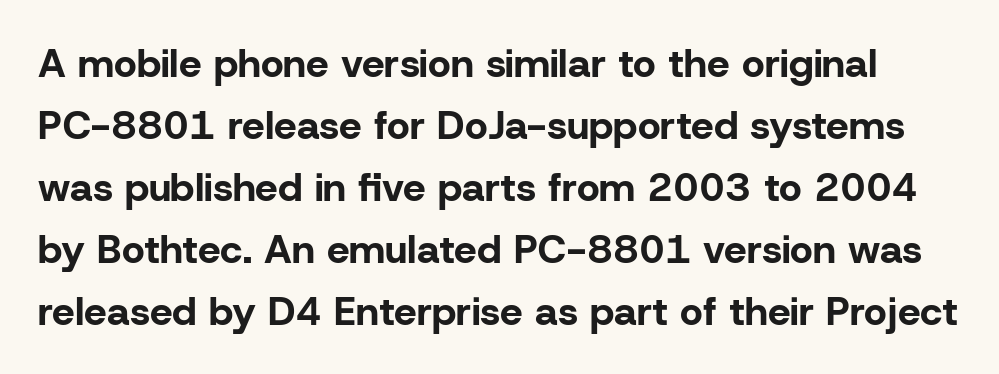
The image shows 40 px bold sans-serif type, upright; set normal line spacing (1.55x), normal letter spacing, not underlined; low stroke contrast and a medium x-height.
